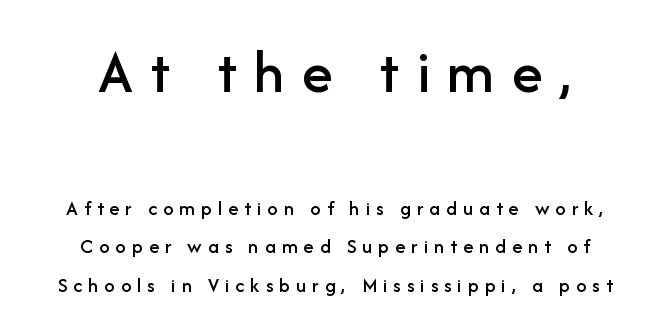
Teacher's note: observe the equal gaps on both sides — that is centered alignment. Nobody drew a line under any word here. Here the designer chose a conventional face with non-uniform glyph widths. A sans-serif font was chosen for this passage. Two sizes are in play, and the larger belongs to the first block.
